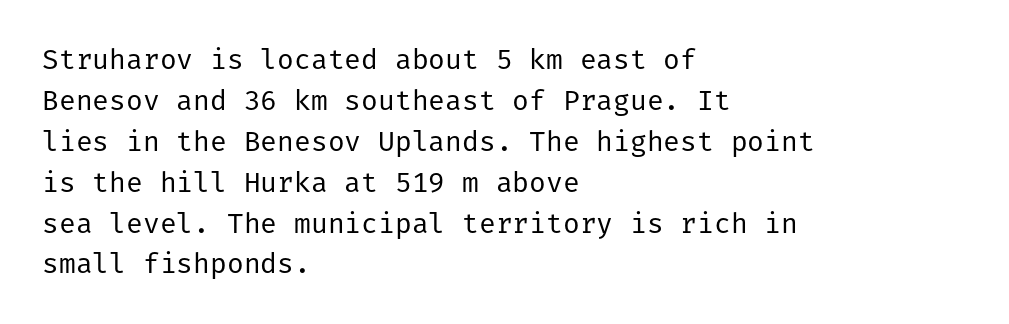
Decoration check: the copy has no underline. Think standard paragraph weight, or any step lighter than that. The rendering shows plain stroke endings on the letterforms — a sans-serif design. The tracking reads as untouched default to a designer's eye. Notice how the stems are strictly vertical — no italics here. Horizontal bands of white between lines are of average thickness.
